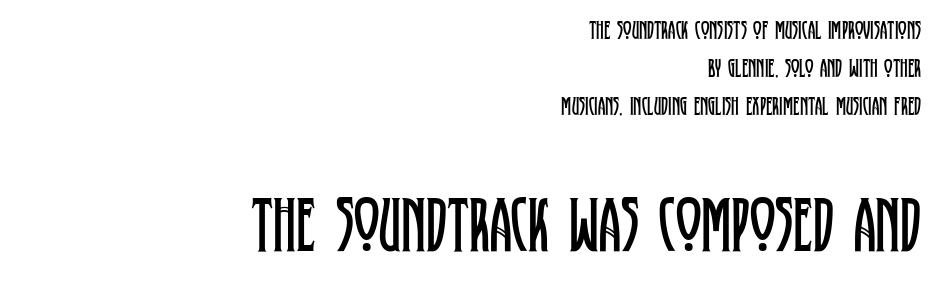
The image shows 78 px regular-weight, condensed serif type, upright; set right-aligned, normal line spacing (1.46x), normal letter spacing, not underlined; the second (bottom) block is 3.0x larger; low stroke contrast and a large x-height.
